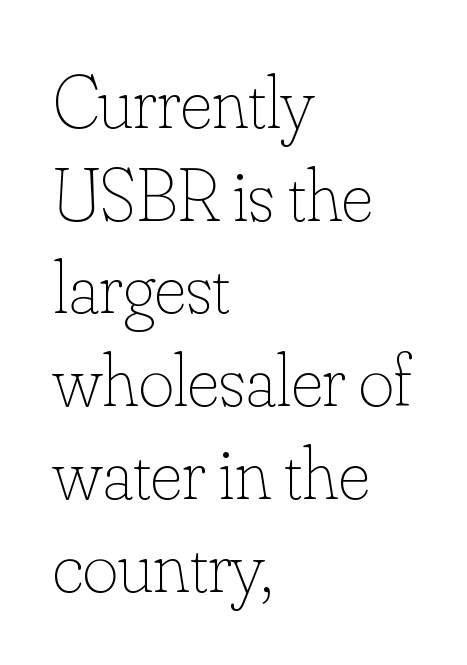
The image shows 76 px thin type, upright; set left-aligned, line spacing 1.22x, normal letter spacing, not underlined; low stroke contrast and a small x-height.
